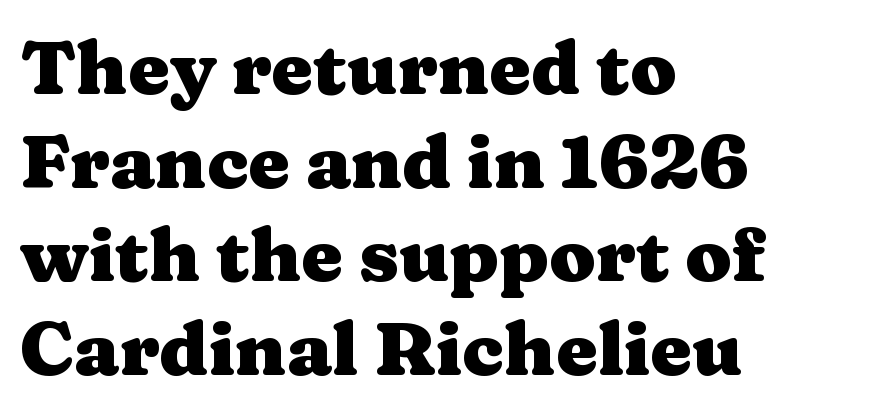
Every stem runs plumb, perpendicular to the baseline. The horizontal fit of the characters is conventional and even. One-word summary of the alignment: left. How would I describe the line gaps? Plain and ordinary. Serif or sans? Serif — the stroke terminals have little feet.
